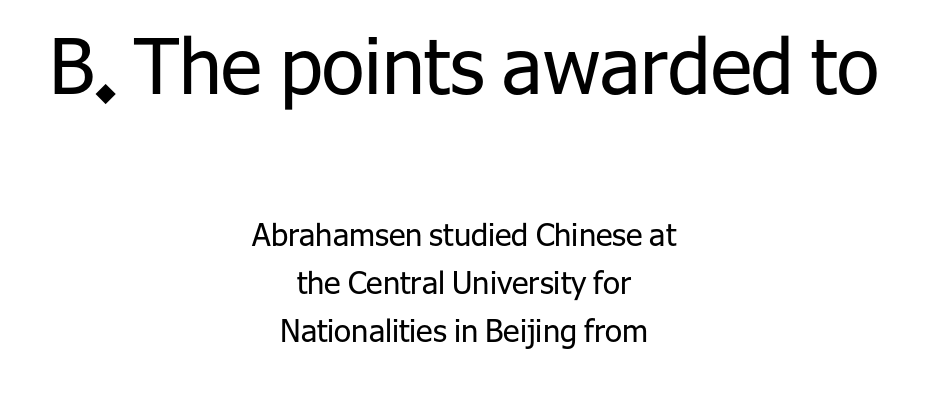
{"serif": "no", "italic": "no", "bold": "no", "weight": "regular", "width": "normal", "stroke_contrast": "low", "x_height": "medium", "monospaced": "no", "underline": "no", "align": "center", "line_spacing": "normal", "line_spacing_ratio": 1.56, "letter_spacing": "normal", "letter_spacing_em": 0.0, "larger_block": "first", "size_ratio": 2.48, "glyph_px": 77}
